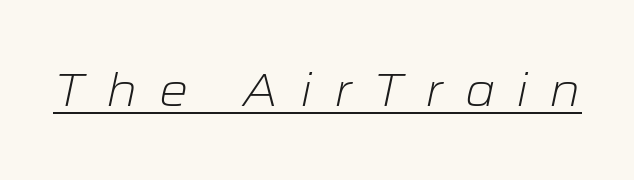
Q: Is the text bold? A: No.
Q: Is the text italic (slanted)? A: Yes, it leans right by about 12 degrees.
Q: Is the text underlined? A: Yes.
Q: Is the spacing between letters normal or unusually wide? A: Unusually wide.
Q: Width (condensed, normal, or wide)? A: Wide.
Q: Stroke contrast? A: Low.
Q: x-height? A: Medium.
Q: Monospaced? A: No.
